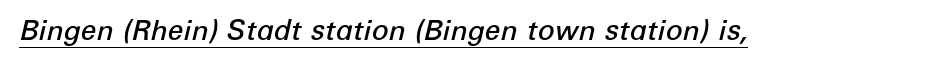
{"italic": "yes", "lean": "right", "slant_degrees": 12, "bold": "semi", "weight": "semibold", "width": "normal", "stroke_contrast": "low", "x_height": "medium", "monospaced": "no", "underline": "yes", "letter_spacing": "normal", "letter_spacing_em": 0.0, "glyph_px": 28}
